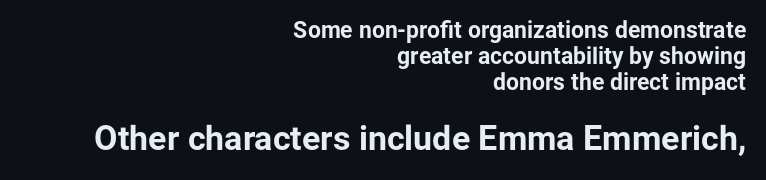
Q: Is the text bold? A: Yes.
Q: Is the text italic (slanted)? A: No, it is upright.
Q: Is the typeface a serif or a sans-serif typeface? A: Sans-serif.
Q: Is the text underlined? A: No.
Q: How is the paragraph aligned? A: Right-aligned.
Q: Is the spacing between letters normal or unusually wide? A: Normal.
Q: Is the spacing between lines tight, normal or loose? A: Tight.
Q: Which block of text is set in a larger size, the first (top) or the second (bottom)? A: The second (bottom) one.
Q: Width (condensed, normal, or wide)? A: Normal.
Q: Stroke contrast? A: Low.
Q: x-height? A: Medium.
Q: Monospaced? A: No.
